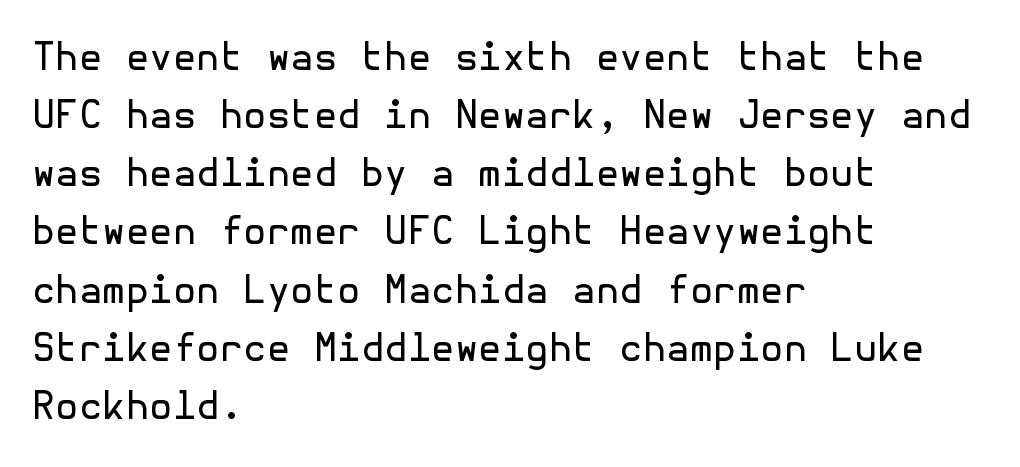
A sans-serif font was chosen for this passage. Is the letter spacing exaggerated? No — it looks like the ordinary default. Nope, not italic — everything's standing straight. The paragraph has a hard left edge and a soft right edge. Counters stay open thanks to moderate or lighter strokes.
